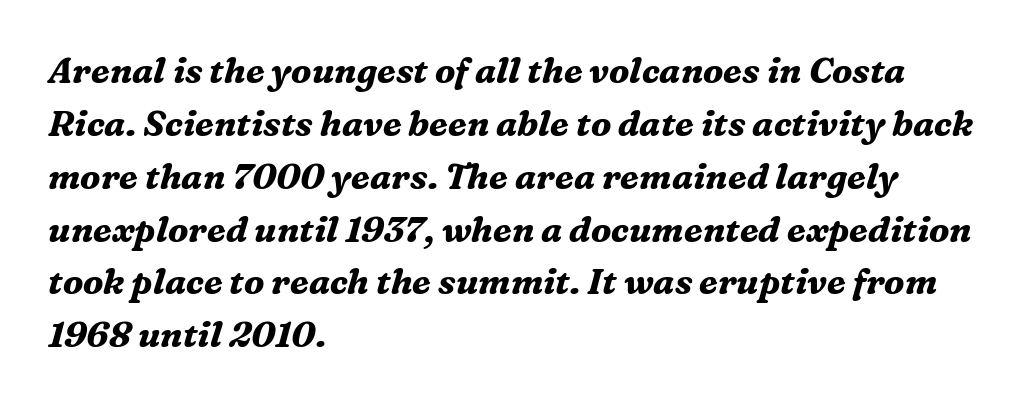
Each letter keeps its own natural width here, so spacing adapts to shape. Are there feet on the stems? There are — it's a serif. This rendering leaves character spacing at its baseline value. These lines were composed using italics.
